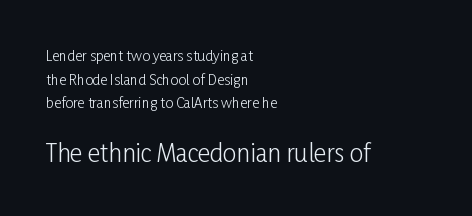
Q: Is the text bold? A: No.
Q: Is the text italic (slanted)? A: No, it is upright.
Q: Is the text underlined? A: No.
Q: How is the paragraph aligned? A: Left-aligned.
Q: Is the spacing between letters normal or unusually wide? A: Normal.
Q: Is the spacing between lines tight, normal or loose? A: Normal.
Q: Which block of text is set in a larger size, the first (top) or the second (bottom)? A: The second (bottom) one.
